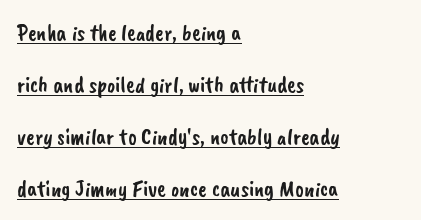
Q: Is the text underlined? A: Yes.
Q: How is the paragraph aligned? A: Left-aligned.
Q: Is the spacing between letters normal or unusually wide? A: Normal.
Q: Is the spacing between lines tight, normal or loose? A: Loose.
